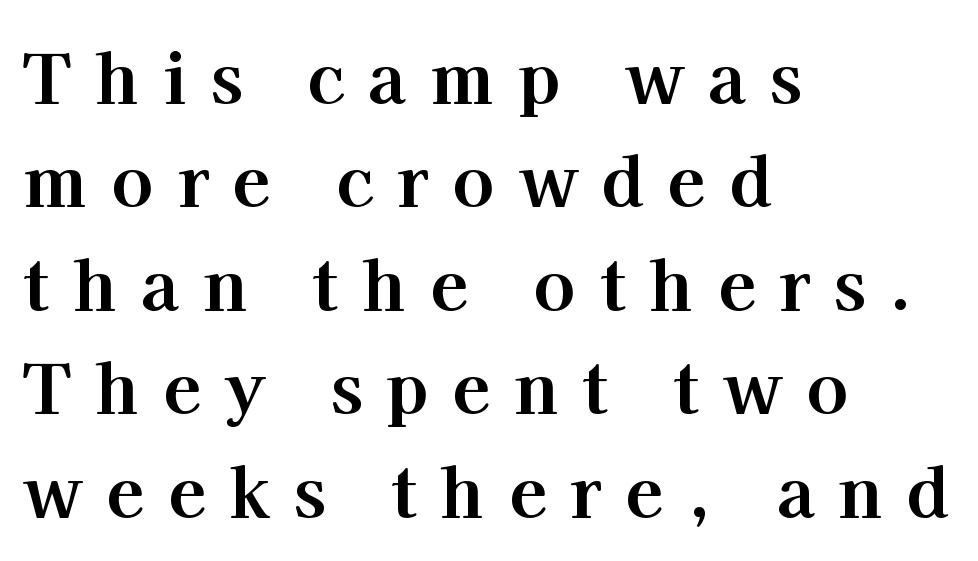
{"serif": "yes", "italic": "no", "bold": "yes", "weight": "bold", "width": "normal", "stroke_contrast": "high", "x_height": "medium", "monospaced": "no", "underline": "no", "align": "left", "line_spacing": "normal", "line_spacing_ratio": 1.5, "letter_spacing": "wide", "letter_spacing_em": 0.35, "glyph_px": 69}
